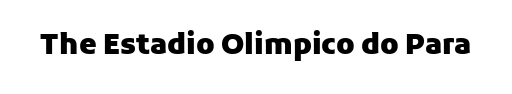
Is the type bold? Yes — the strokes are clearly thick and heavy. In terms of letterspacing, this is plain default setting. The space directly below the letters is spotless. Check where the strokes stop: nothing finishes them off — pure sans. Each letter keeps its own natural width here, so spacing adapts to shape.
